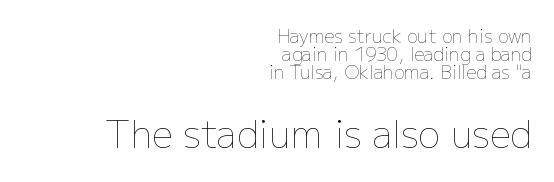
Q: Is the text bold? A: No.
Q: Is the text italic (slanted)? A: No, it is upright.
Q: Is the text underlined? A: No.
Q: How is the paragraph aligned? A: Right-aligned.
Q: Is the spacing between letters normal or unusually wide? A: Normal.
Q: Is the spacing between lines tight, normal or loose? A: Tight.
Q: Which block of text is set in a larger size, the first (top) or the second (bottom)? A: The second (bottom) one.
Q: Width (condensed, normal, or wide)? A: Normal.
Q: Stroke contrast? A: Low.
Q: x-height? A: Medium.
Q: Monospaced? A: No.
